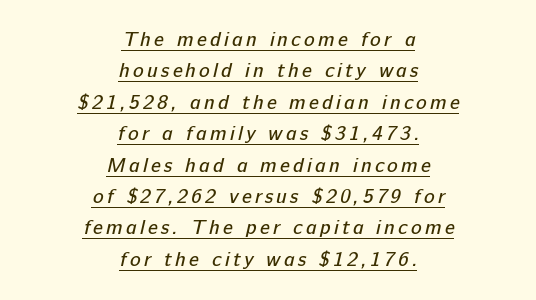
Q: Is the text bold? A: No.
Q: Is the text underlined? A: Yes.
Q: How is the paragraph aligned? A: Centered.
Q: Is the spacing between lines tight, normal or loose? A: Normal.
